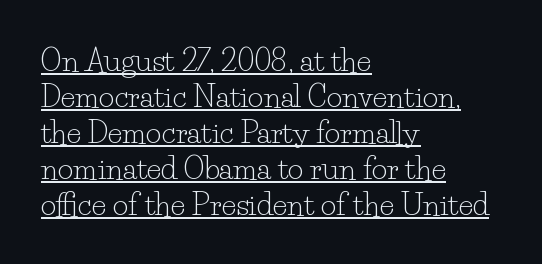
The letterforms sit shoulder to shoulder at normal distance. You could not count columns in this text — the font is proportionally spaced. Each line of the rendering has a horizontal stroke beneath the glyphs. These lines are composed in type with serifs. The letters stand straight up with perfectly vertical stems. Alignment: flush left.
